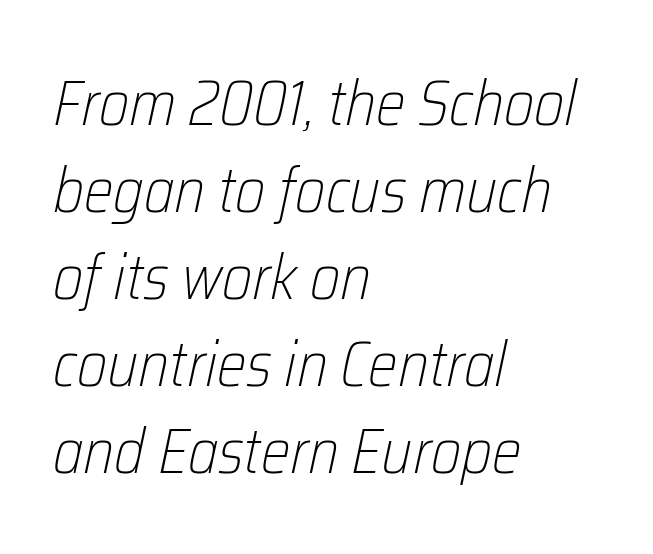
{"italic": "yes", "lean": "right", "slant_degrees": 12, "bold": "no", "weight": "light", "width": "condensed", "stroke_contrast": "low", "x_height": "medium", "monospaced": "no", "underline": "no", "align": "left", "line_spacing": "normal", "line_spacing_ratio": 1.38, "letter_spacing": "normal", "letter_spacing_em": 0.0, "glyph_px": 63}
